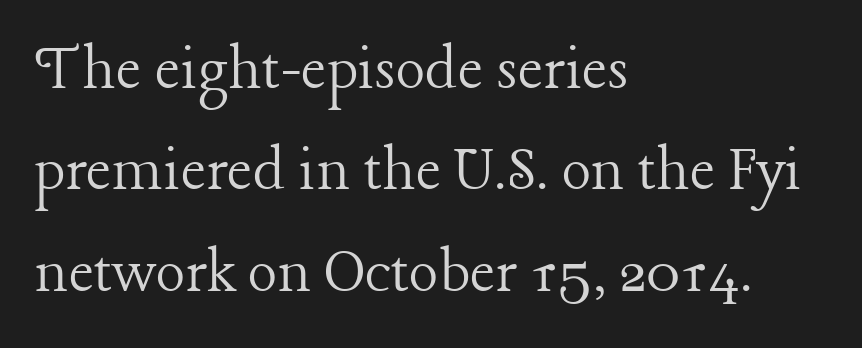
{"serif": "yes", "italic": "no", "bold": "no", "weight": "light", "width": "normal", "stroke_contrast": "low", "x_height": "medium", "monospaced": "no", "underline": "no", "align": "left", "line_spacing": "normal", "line_spacing_ratio": 1.47, "letter_spacing": "normal", "letter_spacing_em": 0.0, "glyph_px": 69}
